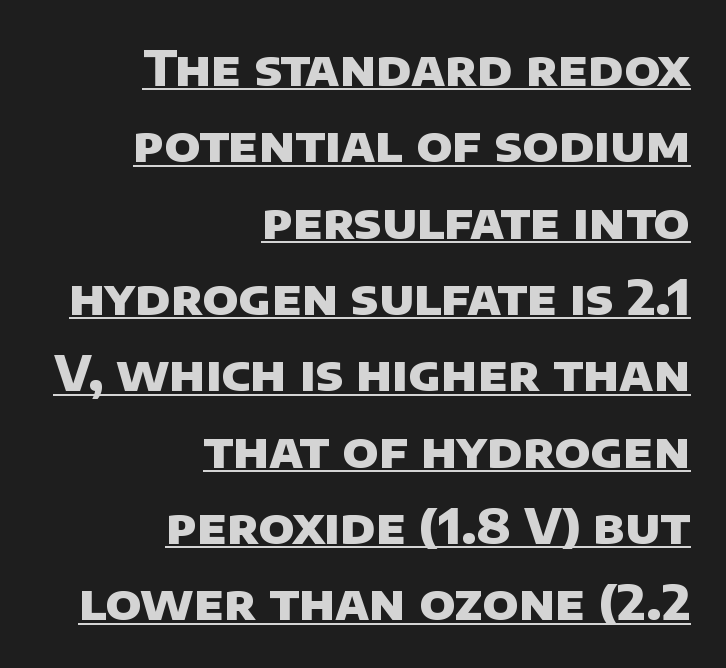
{"serif": "no", "bold": "yes", "weight": "heavy", "width": "normal", "stroke_contrast": "low", "x_height": "large", "monospaced": "no", "underline": "yes", "align": "right", "line_spacing": "normal", "line_spacing_ratio": 1.59, "letter_spacing": "normal", "letter_spacing_em": 0.0, "glyph_px": 48}
